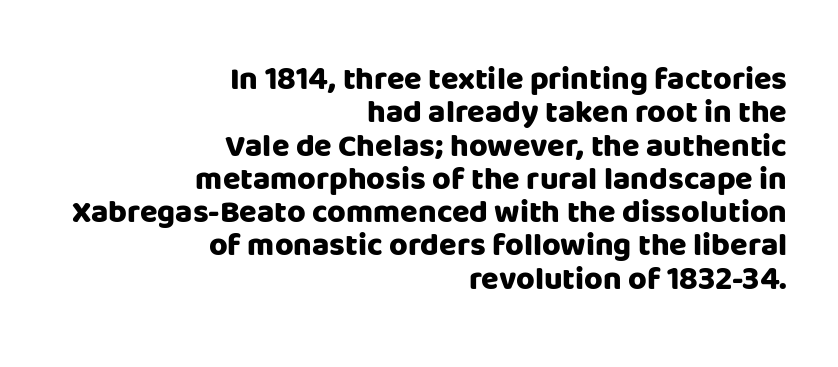
Q: Is the text bold? A: Yes.
Q: Is the text italic (slanted)? A: No, it is upright.
Q: Is the typeface a serif or a sans-serif typeface? A: Sans-serif.
Q: Is the text underlined? A: No.
Q: How is the paragraph aligned? A: Right-aligned.
Q: Is the spacing between letters normal or unusually wide? A: Normal.
Q: Is the spacing between lines tight, normal or loose? A: Tight.
Q: Width (condensed, normal, or wide)? A: Normal.
Q: Stroke contrast? A: Low.
Q: x-height? A: Large.
Q: Monospaced? A: No.
